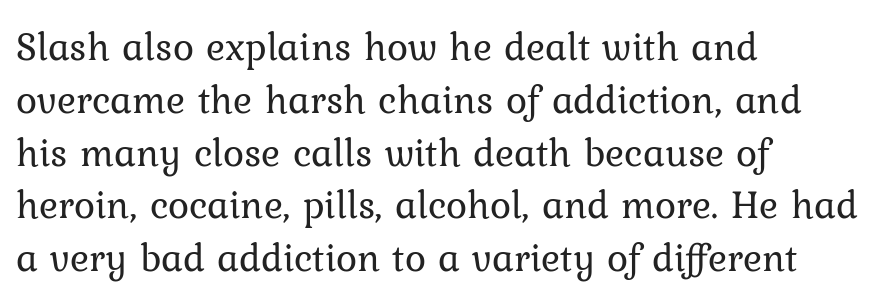
{"serif": "yes", "italic": "no", "bold": "no", "weight": "regular", "width": "normal", "stroke_contrast": "low", "x_height": "medium", "monospaced": "no", "underline": "no", "align": "left", "line_spacing": "normal", "line_spacing_ratio": 1.32, "letter_spacing": "normal", "letter_spacing_em": 0.0, "glyph_px": 40}
